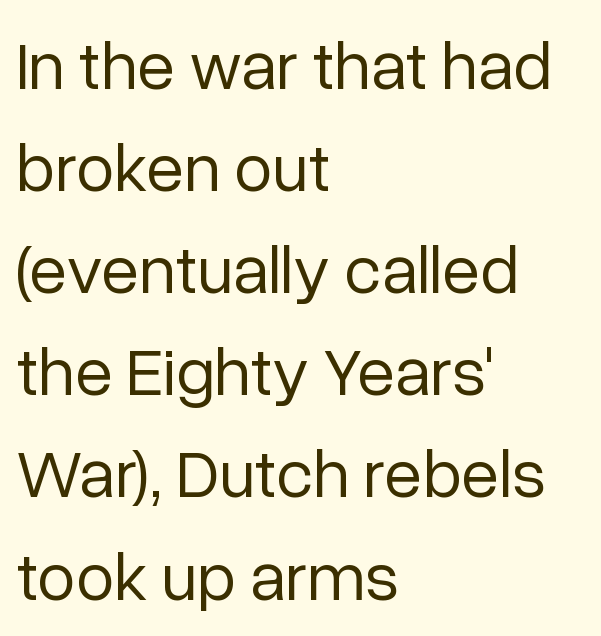
Successive baselines arrive at the customary interval. This sample uses a sans-serif face. Summary of weight: not heavy and not bold. This is the regular roman posture of the typeface. The paragraph shown leans on its left margin. Underlining? Definitely not there.
